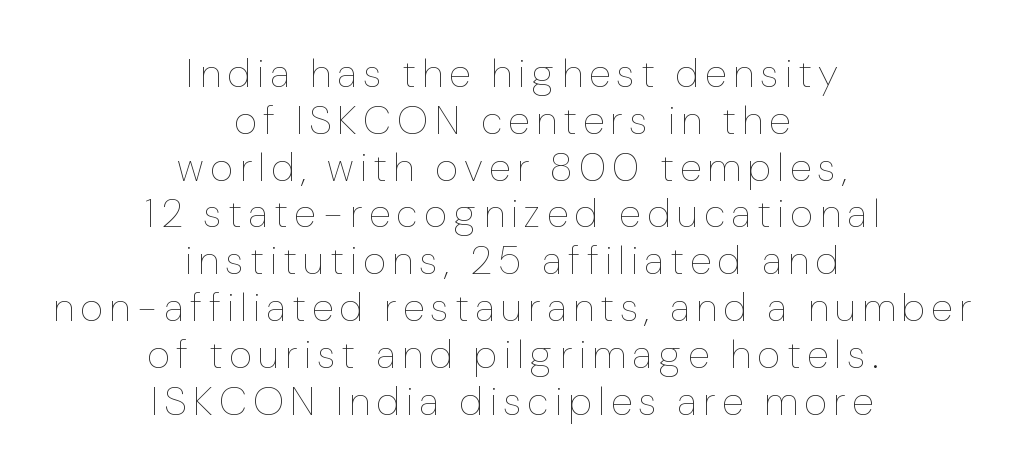
Q: Is the text bold? A: No.
Q: Is the text italic (slanted)? A: No, it is upright.
Q: Is the text underlined? A: No.
Q: How is the paragraph aligned? A: Centered.
Q: Width (condensed, normal, or wide)? A: Normal.
Q: Stroke contrast? A: Low.
Q: x-height? A: Medium.
Q: Monospaced? A: No.
